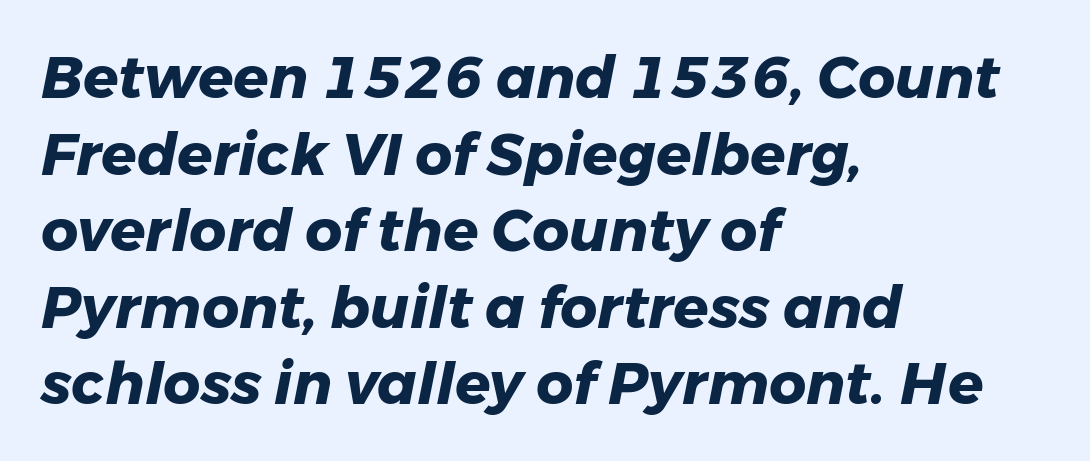
The image shows 58 px heavy type, italic (leaning right); set left-aligned, normal line spacing (1.32x), normal letter spacing, not underlined; low stroke contrast and a medium x-height.
